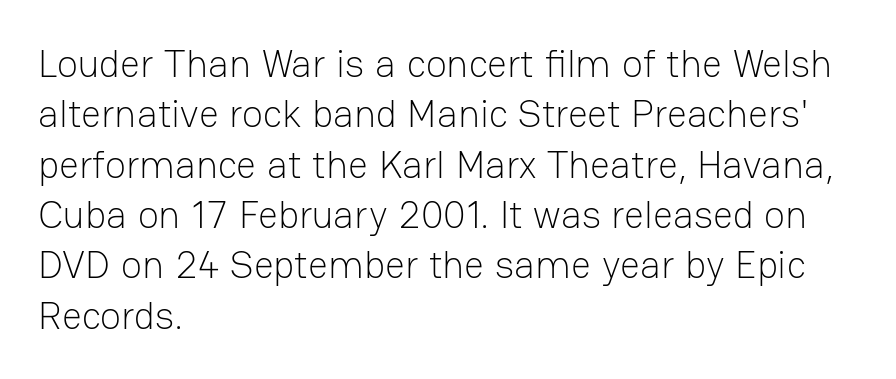
{"serif": "no", "italic": "no", "bold": "no", "weight": "light", "width": "normal", "stroke_contrast": "low", "x_height": "medium", "monospaced": "no", "underline": "no", "align": "left", "line_spacing": "normal", "line_spacing_ratio": 1.29, "letter_spacing": "normal", "letter_spacing_em": 0.0, "glyph_px": 39}
